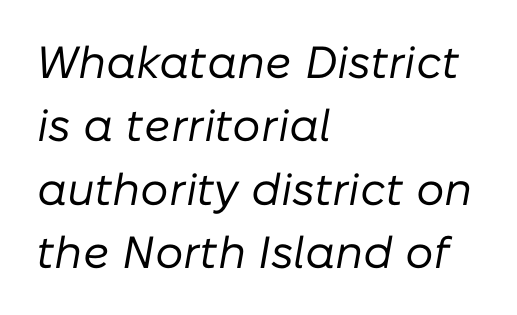
The image shows 45 px regular-weight type, italic (leaning right); set left-aligned, normal line spacing (1.41x), normal letter spacing, not underlined; low stroke contrast and a medium x-height.
